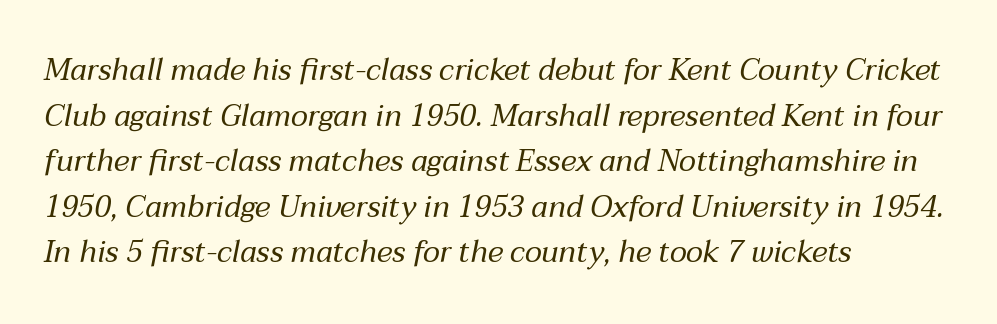
The letterforms sit shoulder to shoulder at normal distance. Character widths vary here, with narrow letters taking less room than wide ones. Heft: none added — not bold. The text carries the slant typical of an italic or oblique font. Leading: standard.
